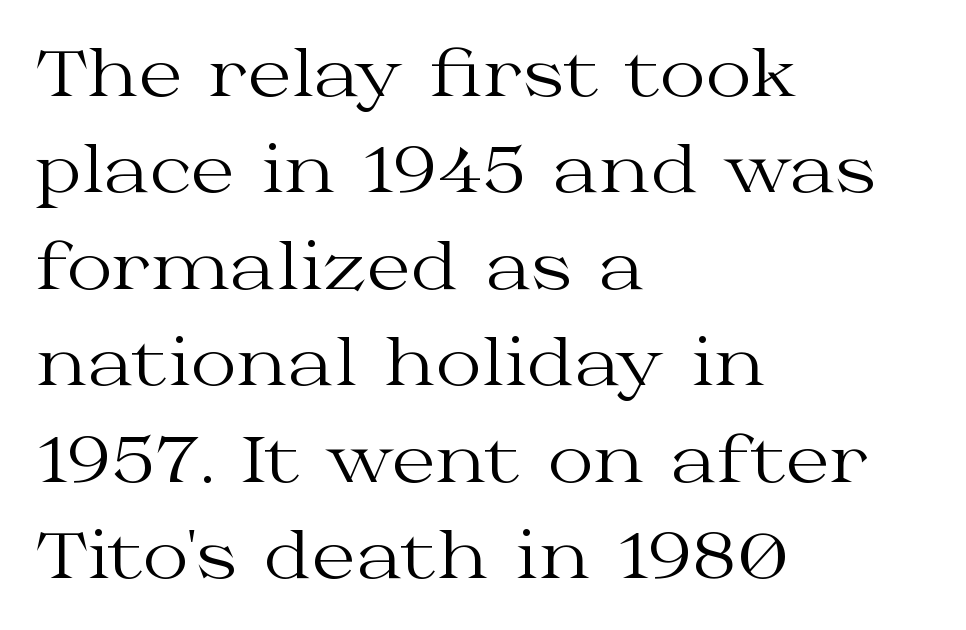
Q: Is the text bold? A: No.
Q: Is the text italic (slanted)? A: No, it is upright.
Q: Is the typeface a serif or a sans-serif typeface? A: Serif.
Q: Is the text underlined? A: No.
Q: How is the paragraph aligned? A: Left-aligned.
Q: Is the spacing between letters normal or unusually wide? A: Normal.
Q: Is the spacing between lines tight, normal or loose? A: Normal.
Q: Width (condensed, normal, or wide)? A: Wide.
Q: Stroke contrast? A: Medium.
Q: x-height? A: Medium.
Q: Monospaced? A: No.
